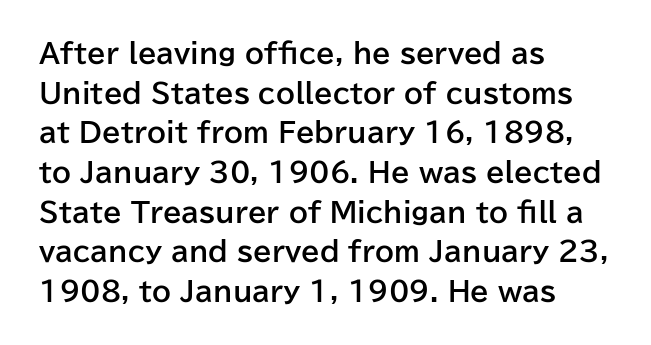
Q: Is the text bold? A: Yes.
Q: Is the text italic (slanted)? A: No, it is upright.
Q: Is the text underlined? A: No.
Q: How is the paragraph aligned? A: Left-aligned.
Q: Is the spacing between letters normal or unusually wide? A: Normal.
Q: Is the spacing between lines tight, normal or loose? A: Normal.
